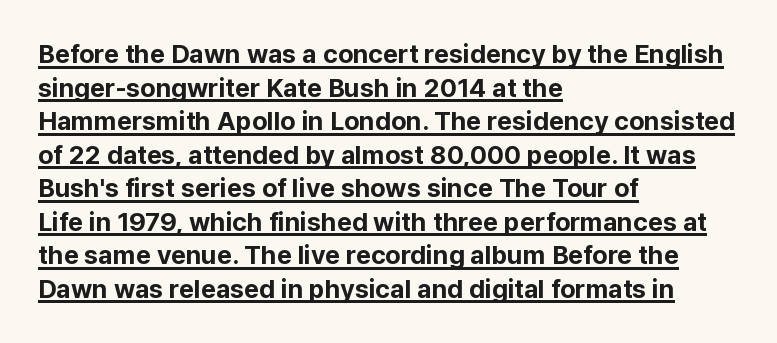
Students, this is bold: see how much ink each stroke carries. Ascenders rise straight up at ninety degrees. These lines are set flush left with a ragged right edge. The face used here is rendered with its standard letterfit. This sample carries an underscore along the baseline area.
